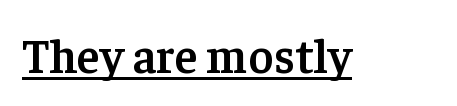
{"serif": "yes", "italic": "no", "bold": "semi", "weight": "semibold", "width": "normal", "stroke_contrast": "low", "x_height": "medium", "monospaced": "no", "underline": "yes", "letter_spacing": "normal", "letter_spacing_em": 0.0, "glyph_px": 48}
